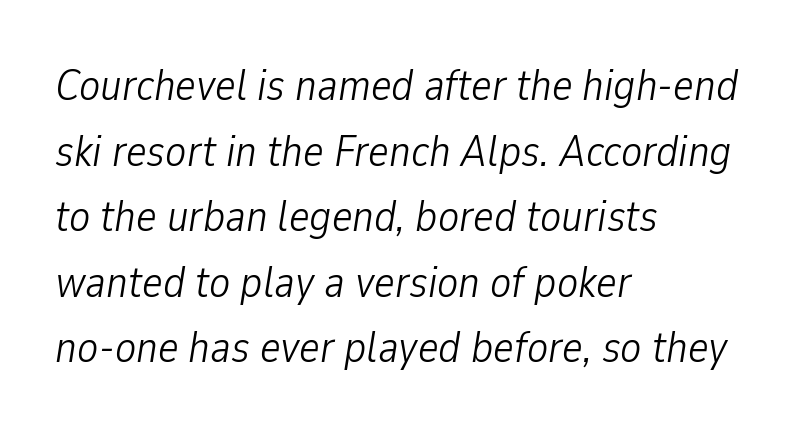
The foot of each line stays bare and open. Think standard paragraph weight, or any step lighter than that. The passage shown is typed in a proportional face where columns would drift. This sample uses an oblique cut, with every glyph tilted off the vertical. Each word holds together tightly as a unit, with standard inter-letter gaps.
